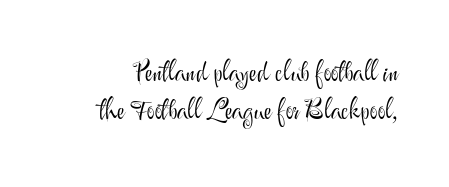
{"bold": "no", "underline": "no", "line_spacing": "normal", "line_spacing_ratio": 1.41, "letter_spacing": "normal", "letter_spacing_em": 0.0, "glyph_px": 27}
